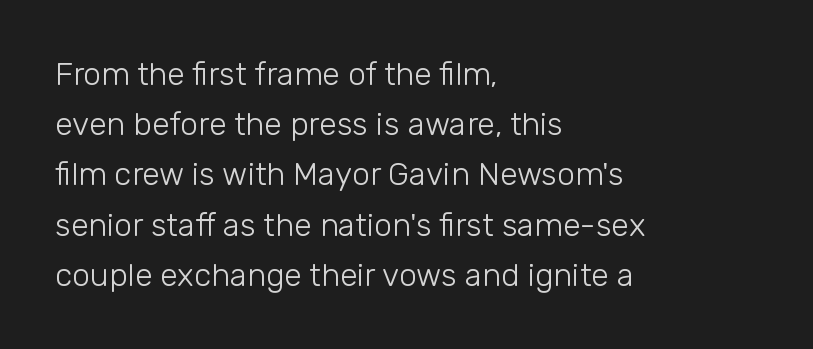
The image shows 32 px light sans-serif type, upright; set left-aligned, normal line spacing (1.57x), normal letter spacing, not underlined; low stroke contrast and a medium x-height.
